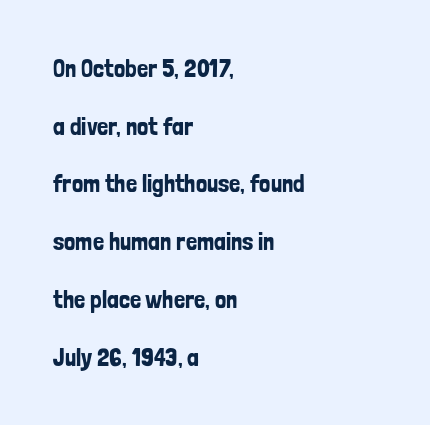
The area under the type is left untouched. The ragged edge is on the right, which tells us the setting is flush left. A typesetter would call this leading open, well beyond the default. The specimen reads as upright at a glance. Compared with typical body copy, the letter spacing here is the same.
